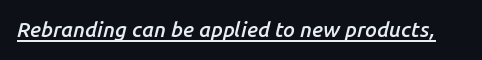
{"italic": "yes", "lean": "right", "slant_degrees": 14, "bold": "semi", "underline": "yes", "letter_spacing": "normal", "letter_spacing_em": 0.0, "glyph_px": 21}
